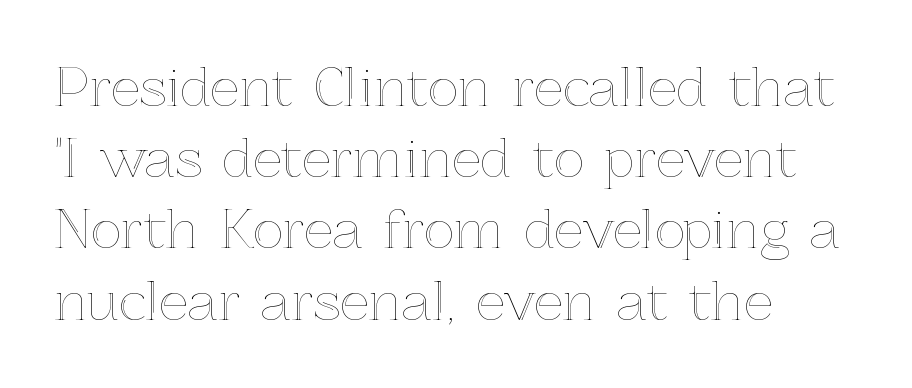
The image shows 52 px text type, upright; set left-aligned, normal line spacing (1.37x), normal letter spacing, not underlined; a medium x-height.
